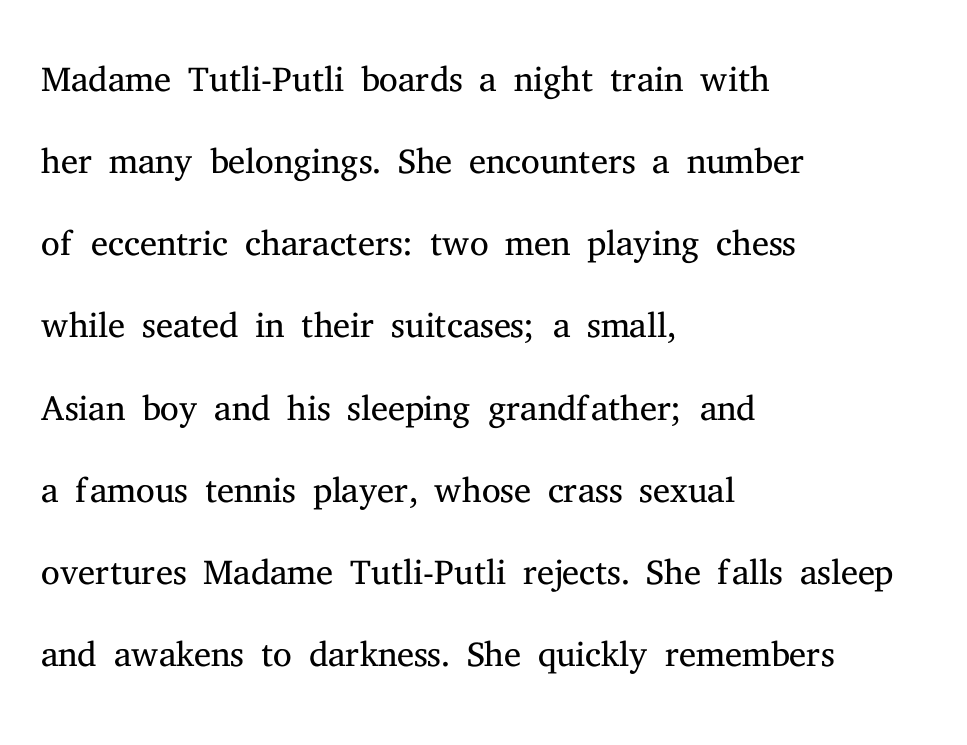
{"serif": "yes", "italic": "no", "bold": "no", "weight": "light", "width": "normal", "stroke_contrast": "medium", "x_height": "medium", "monospaced": "no", "underline": "no", "align": "left", "line_spacing": "normal", "line_spacing_ratio": 1.55, "letter_spacing": "normal", "letter_spacing_em": 0.0, "glyph_px": 53}
